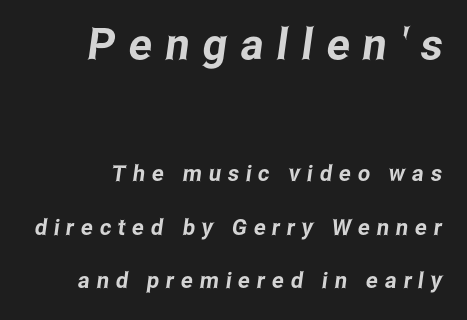
The image shows 43 px condensed sans-serif type; set loose line spacing (2.42x), unusually wide letter spacing (+0.31 em), not underlined; the first (top) block is 1.95x larger; low stroke contrast and a medium x-height.
